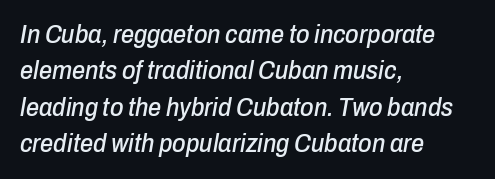
Q: Is the text italic (slanted)? A: Yes, it leans right by about 10 degrees.
Q: Is the text underlined? A: No.
Q: How is the paragraph aligned? A: Left-aligned.
Q: Is the spacing between letters normal or unusually wide? A: Normal.
Q: Is the spacing between lines tight, normal or loose? A: Normal.
